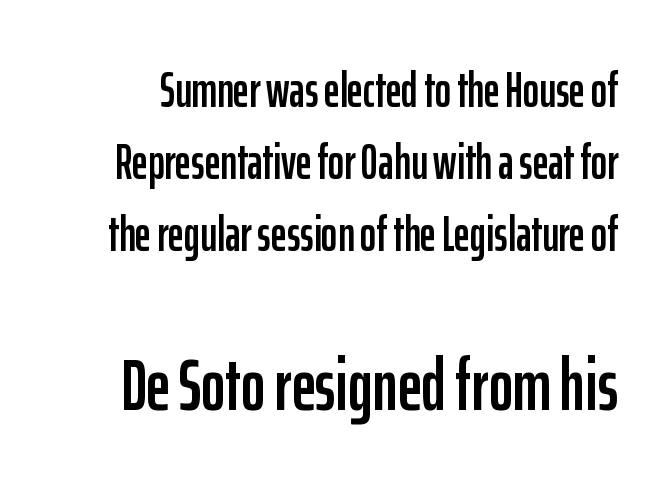
Q: Is the text italic (slanted)? A: No, it is upright.
Q: Is the typeface a serif or a sans-serif typeface? A: Sans-serif.
Q: Is the text underlined? A: No.
Q: Is the spacing between letters normal or unusually wide? A: Normal.
Q: Is the spacing between lines tight, normal or loose? A: Normal.
Q: Which block of text is set in a larger size, the first (top) or the second (bottom)? A: The second (bottom) one.
Q: Width (condensed, normal, or wide)? A: Condensed.
Q: Stroke contrast? A: Low.
Q: x-height? A: Medium.
Q: Monospaced? A: No.
